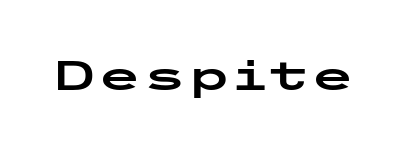
{"serif": "no", "italic": "no", "width": "wide", "stroke_contrast": "low", "x_height": "medium", "underline": "no", "letter_spacing": "normal", "letter_spacing_em": 0.0, "glyph_px": 41}
